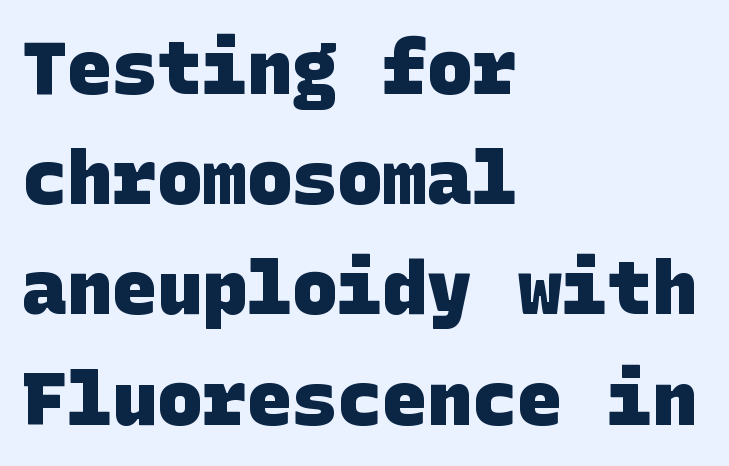
{"serif": "no", "bold": "yes", "weight": "heavy", "width": "normal", "stroke_contrast": "low", "x_height": "large", "underline": "no", "align": "left", "line_spacing": "normal", "line_spacing_ratio": 1.47, "letter_spacing": "normal", "letter_spacing_em": 0.0, "glyph_px": 75}
